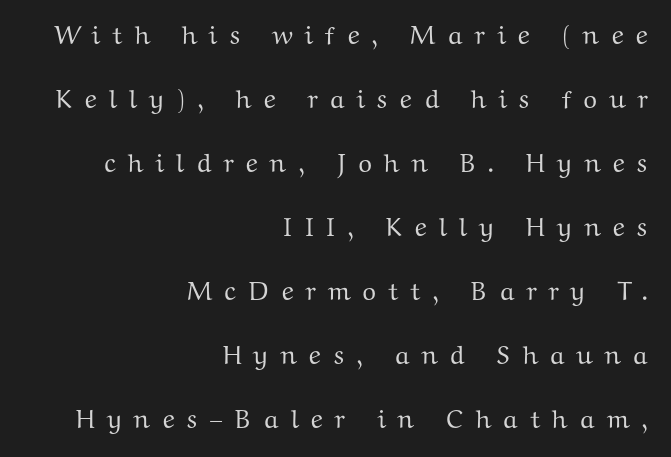
{"italic": "no", "underline": "no", "align": "right", "line_spacing": "loose", "line_spacing_ratio": 2.46, "letter_spacing": "wide", "letter_spacing_em": 0.43, "glyph_px": 26}
